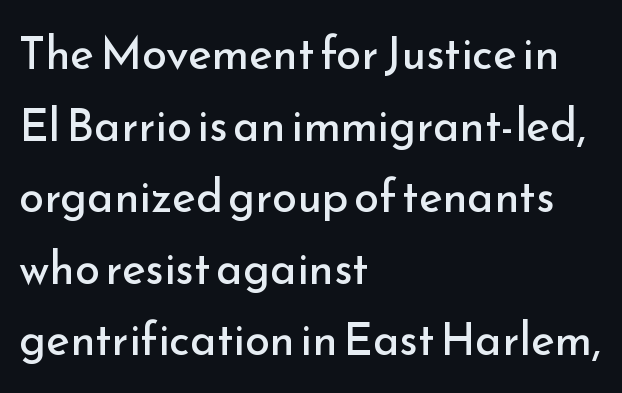
Q: Is the text bold? A: No.
Q: Is the text italic (slanted)? A: No, it is upright.
Q: Is the typeface a serif or a sans-serif typeface? A: Sans-serif.
Q: Is the text underlined? A: No.
Q: How is the paragraph aligned? A: Left-aligned.
Q: Is the spacing between letters normal or unusually wide? A: Normal.
Q: Is the spacing between lines tight, normal or loose? A: Normal.
Q: Width (condensed, normal, or wide)? A: Normal.
Q: Stroke contrast? A: Low.
Q: x-height? A: Small.
Q: Monospaced? A: No.
